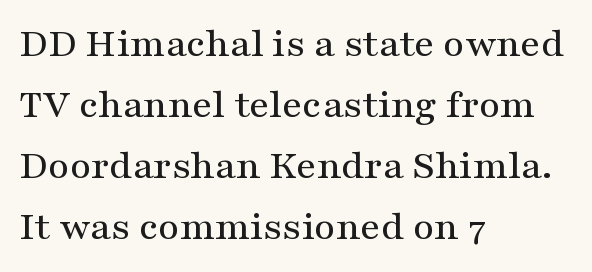
Clear beneath every line of the passage. Default kerning and tracking; the words read as compact shapes. Rendered with straight, roman letterforms. This is serif lettering, the kind often seen in printed books. Is the block centered? No — it sits flush against the left margin.
